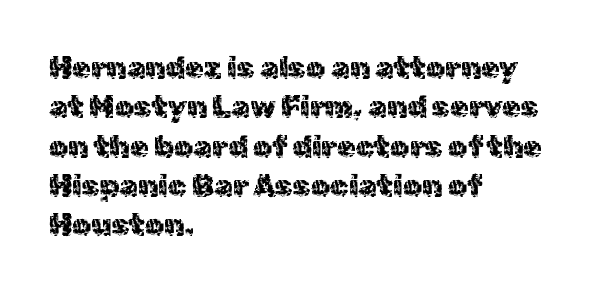
Q: Is the text italic (slanted)? A: No, it is upright.
Q: Is the typeface a serif or a sans-serif typeface? A: Sans-serif.
Q: Is the text underlined? A: No.
Q: How is the paragraph aligned? A: Left-aligned.
Q: Is the spacing between letters normal or unusually wide? A: Normal.
Q: Is the spacing between lines tight, normal or loose? A: Normal.
Q: Width (condensed, normal, or wide)? A: Normal.
Q: x-height? A: Medium.
Q: Monospaced? A: No.
